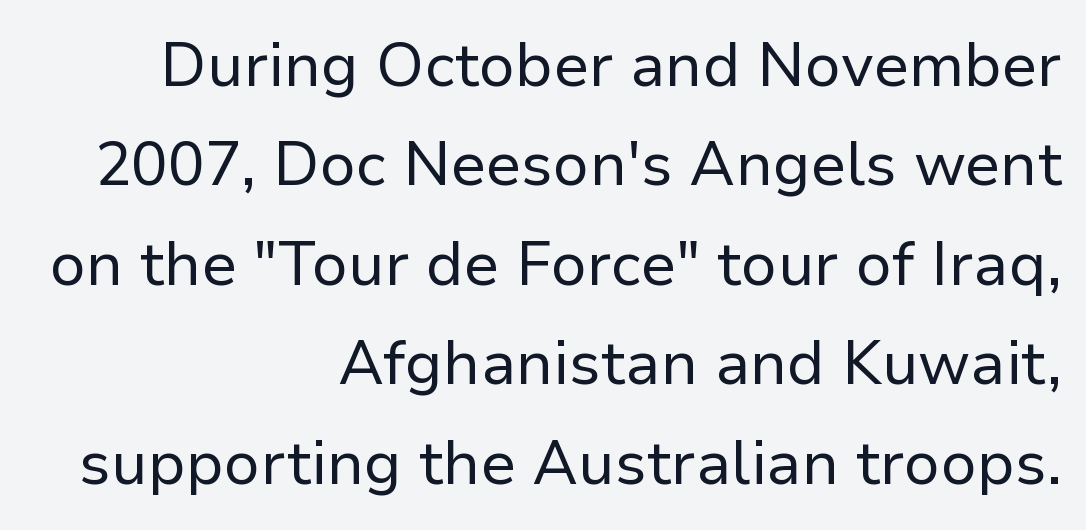
The specimen omits any rule beneath the text block's lines. Here the designer chose a conventional face with non-uniform glyph widths. This sample uses an upright cut, with every glyph sitting square on the baseline. Characters follow at the spacing the type designer built in.
